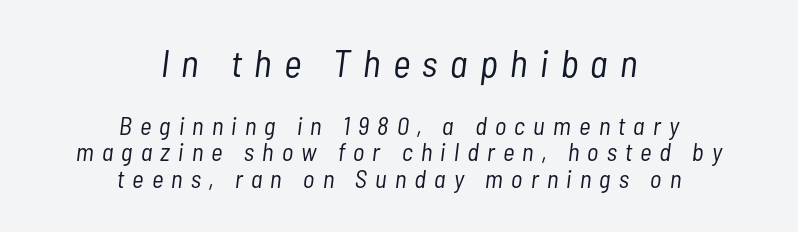
Q: Is the text bold? A: No.
Q: Is the text italic (slanted)? A: Yes, it leans right by about 7 degrees.
Q: Is the text underlined? A: No.
Q: How is the paragraph aligned? A: Centered.
Q: Is the spacing between letters normal or unusually wide? A: Unusually wide.
Q: Is the spacing between lines tight, normal or loose? A: Tight.
Q: Which block of text is set in a larger size, the first (top) or the second (bottom)? A: The first (top) one.
Q: Width (condensed, normal, or wide)? A: Condensed.
Q: Stroke contrast? A: Low.
Q: x-height? A: Medium.
Q: Monospaced? A: No.
